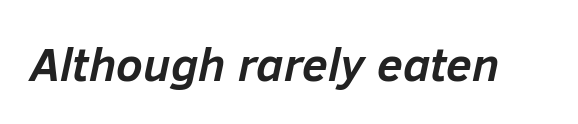
Q: Is the text bold? A: Yes.
Q: Is the text italic (slanted)? A: Yes, it leans right by about 12 degrees.
Q: Is the text underlined? A: No.
Q: Is the spacing between letters normal or unusually wide? A: Normal.
Q: Width (condensed, normal, or wide)? A: Normal.
Q: Stroke contrast? A: Low.
Q: x-height? A: Medium.
Q: Monospaced? A: No.
